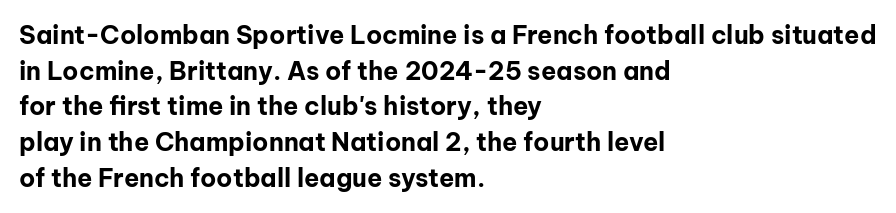
The image shows 25 px bold type, upright; set left-aligned, normal line spacing (1.43x), normal letter spacing, not underlined.
